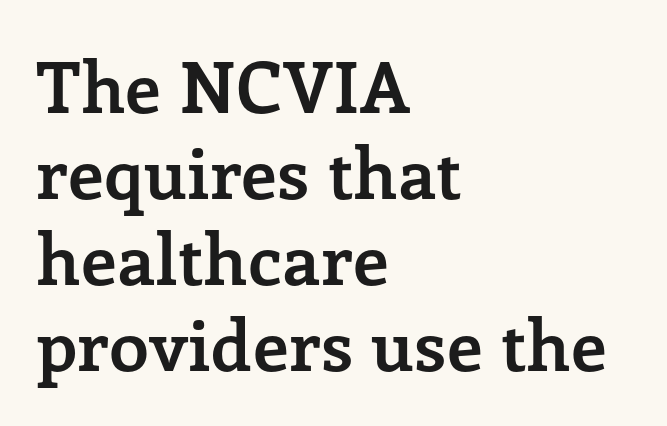
Q: Is the text bold? A: Yes.
Q: Is the text italic (slanted)? A: No, it is upright.
Q: Is the typeface a serif or a sans-serif typeface? A: Serif.
Q: Is the text underlined? A: No.
Q: How is the paragraph aligned? A: Left-aligned.
Q: Is the spacing between letters normal or unusually wide? A: Normal.
Q: Width (condensed, normal, or wide)? A: Normal.
Q: Stroke contrast? A: Low.
Q: x-height? A: Medium.
Q: Monospaced? A: No.
